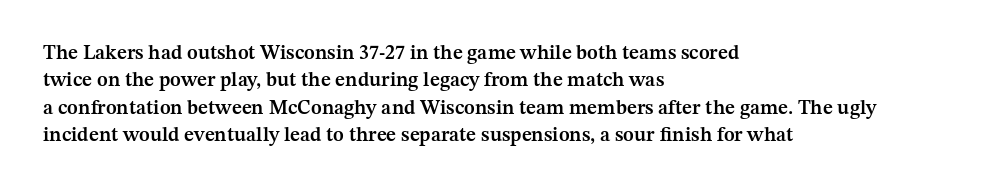
The image shows 20 px text type, upright; set left-aligned, normal line spacing (1.37x), normal letter spacing, not underlined.
